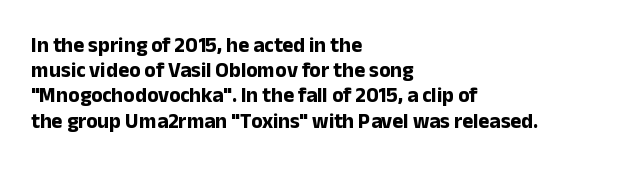
{"italic": "no", "bold": "yes", "underline": "no", "align": "left", "line_spacing_ratio": 1.2, "letter_spacing": "normal", "letter_spacing_em": 0.0, "glyph_px": 21}
